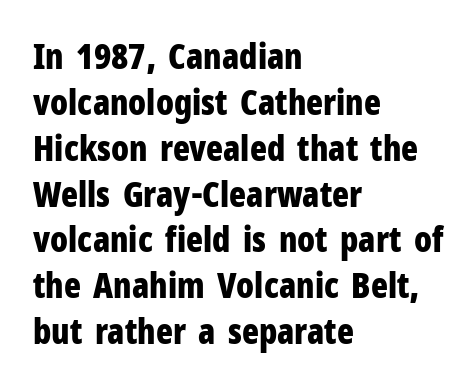
Tracking value appears to be zero — textbook default spacing. The lines in this sample share a left origin and differ only in where they stop. Its strokes are broad and dark, the hallmark of bold type. Here the designer chose a conventional face with non-uniform glyph widths.
